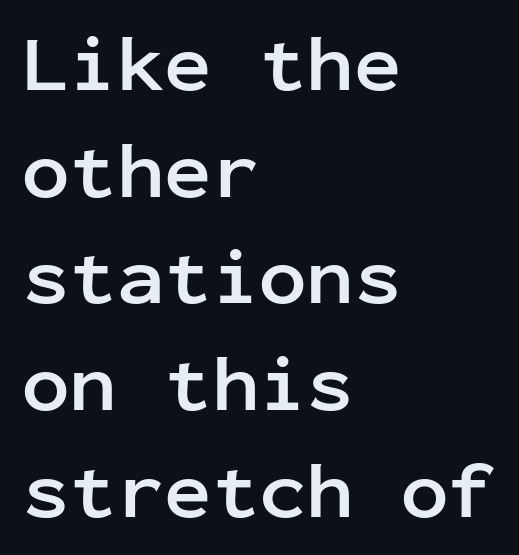
{"serif": "no", "italic": "no", "bold": "yes", "weight": "semibold", "width": "normal", "stroke_contrast": "low", "x_height": "medium", "monospaced": "yes", "underline": "no", "align": "left", "line_spacing": "normal", "line_spacing_ratio": 1.35, "letter_spacing": "normal", "letter_spacing_em": 0.0, "glyph_px": 79}
